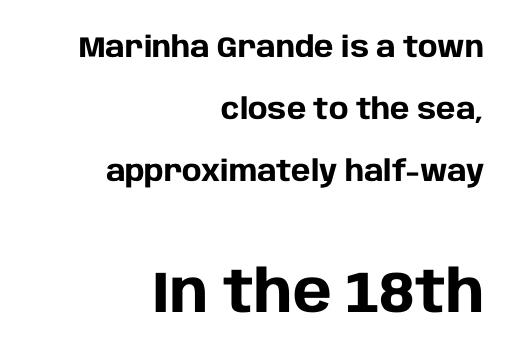
Q: Is the text bold? A: Yes.
Q: Is the text italic (slanted)? A: No, it is upright.
Q: Is the typeface a serif or a sans-serif typeface? A: Sans-serif.
Q: Is the text underlined? A: No.
Q: How is the paragraph aligned? A: Right-aligned.
Q: Is the spacing between letters normal or unusually wide? A: Normal.
Q: Is the spacing between lines tight, normal or loose? A: Loose.
Q: Which block of text is set in a larger size, the first (top) or the second (bottom)? A: The second (bottom) one.
Q: Width (condensed, normal, or wide)? A: Normal.
Q: Stroke contrast? A: Low.
Q: x-height? A: Large.
Q: Monospaced? A: No.
